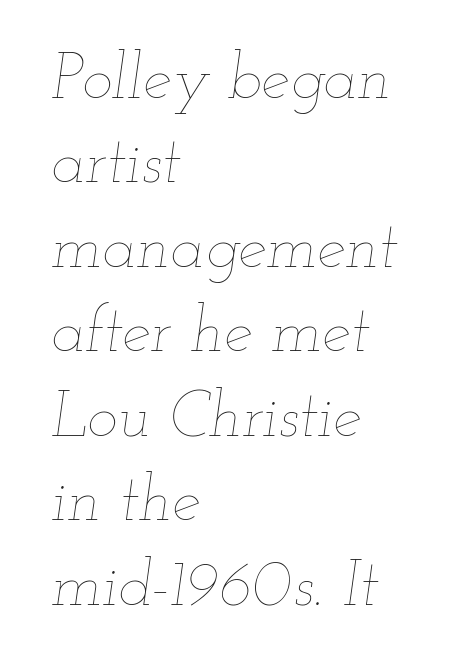
{"italic": "yes", "lean": "right", "slant_degrees": 12, "bold": "no", "weight": "thin", "width": "wide", "stroke_contrast": "low", "x_height": "small", "monospaced": "no", "underline": "no", "align": "left", "line_spacing": "normal", "line_spacing_ratio": 1.32, "letter_spacing": "normal", "letter_spacing_em": 0.0, "glyph_px": 64}
